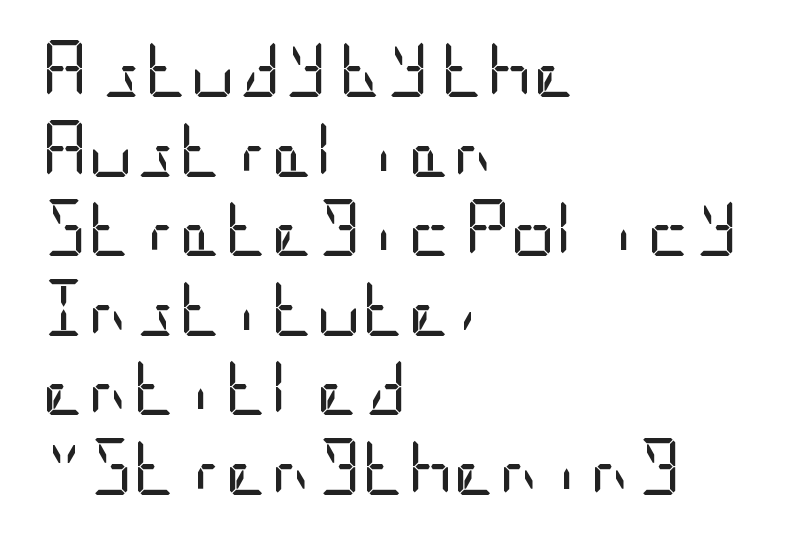
The image shows 56 px regular-weight, condensed sans-serif type, upright; set left-aligned, normal line spacing (1.42x), normal letter spacing, not underlined; low stroke contrast and a large x-height.
